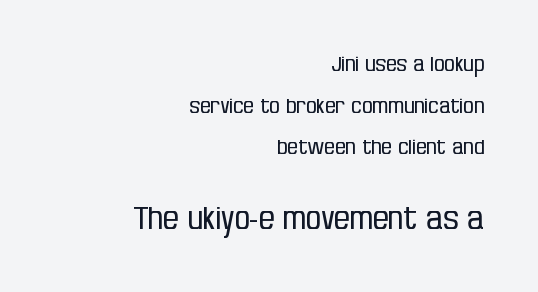
The image shows 31 px regular-weight, condensed sans-serif type, upright; set right-aligned, loose line spacing (1.98x), normal letter spacing, not underlined; the second (bottom) block is 1.48x larger; low stroke contrast and a large x-height.
